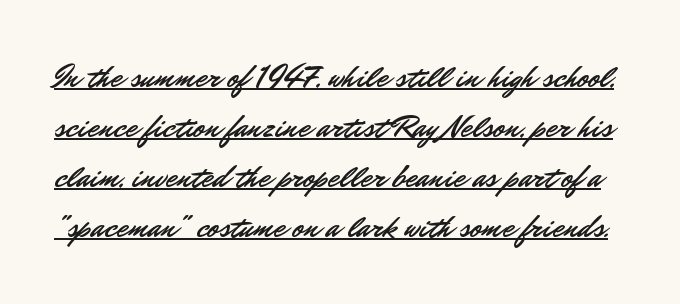
Q: Is the text italic (slanted)? A: Yes.
Q: Is the typeface a serif or a sans-serif typeface? A: Sans-serif.
Q: Is the text underlined? A: Yes.
Q: Is the spacing between letters normal or unusually wide? A: Normal.
Q: Is the spacing between lines tight, normal or loose? A: Normal.
Q: Width (condensed, normal, or wide)? A: Normal.
Q: Stroke contrast? A: Low.
Q: x-height? A: Small.
Q: Monospaced? A: No.
